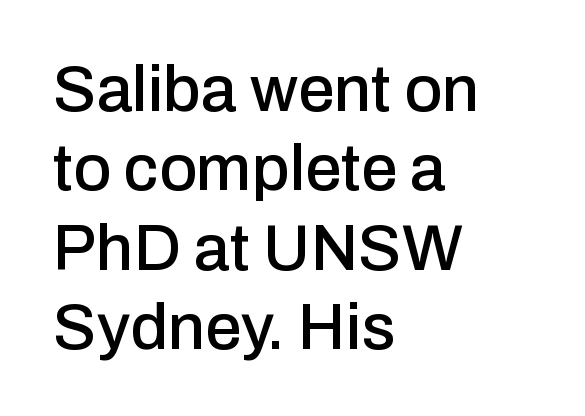
Characters follow at the spacing the type designer built in. A bare baseline throughout the passage. These lines are rendered in a variable-pitch font. In terms of letterform style, serifs are entirely absent.
